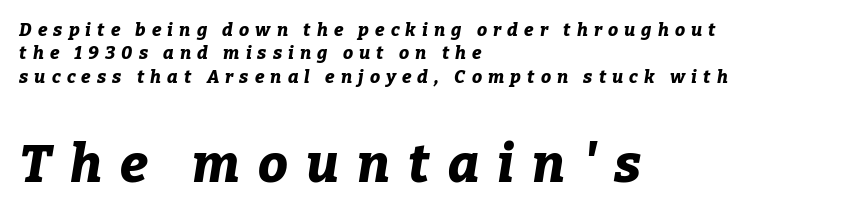
The face used here has the dense, thick strokes of a bold. The lower block of text is set noticeably larger than the block above it. Does the lettering tilt? It does — this is italic. Notice how the passage keeps a crisp vertical edge on the left only. Honestly, the letter spacing is so wide it's the main thing you notice. Check under the words: just untouched page.
